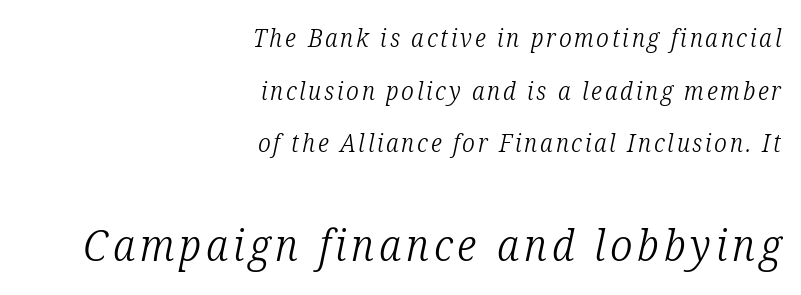
Q: Is the text bold? A: No.
Q: Is the text italic (slanted)? A: Yes, it leans right by about 12 degrees.
Q: Is the typeface a serif or a sans-serif typeface? A: Serif.
Q: Is the text underlined? A: No.
Q: How is the paragraph aligned? A: Right-aligned.
Q: Is the spacing between lines tight, normal or loose? A: Loose.
Q: Which block of text is set in a larger size, the first (top) or the second (bottom)? A: The second (bottom) one.
Q: Width (condensed, normal, or wide)? A: Condensed.
Q: Stroke contrast? A: Low.
Q: x-height? A: Medium.
Q: Monospaced? A: No.
